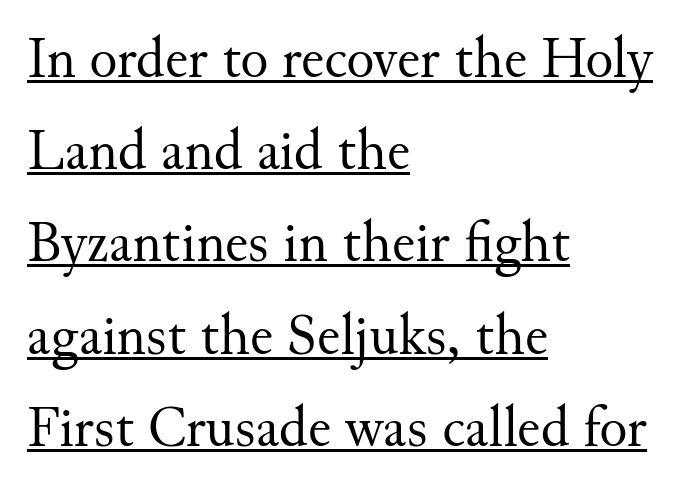
The letterforms sit at book weight or below. Classification — serif. A typesetter would call this leading conventional body-copy spacing. Rendered with straight, roman letterforms. Somebody hit Ctrl+U on this one — the words are underlined. These lines keep a tight, regular rhythm from letter to letter.
